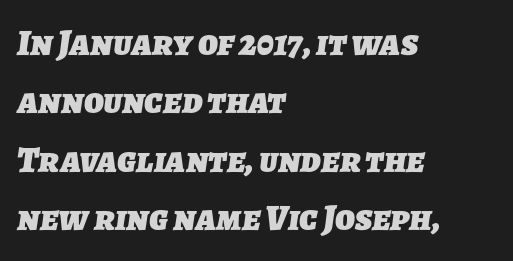
{"serif": "no", "bold": "yes", "weight": "heavy", "width": "normal", "stroke_contrast": "low", "x_height": "medium", "monospaced": "no", "underline": "no", "align": "left", "line_spacing": "normal", "line_spacing_ratio": 1.58, "letter_spacing": "normal", "letter_spacing_em": 0.0, "glyph_px": 37}
